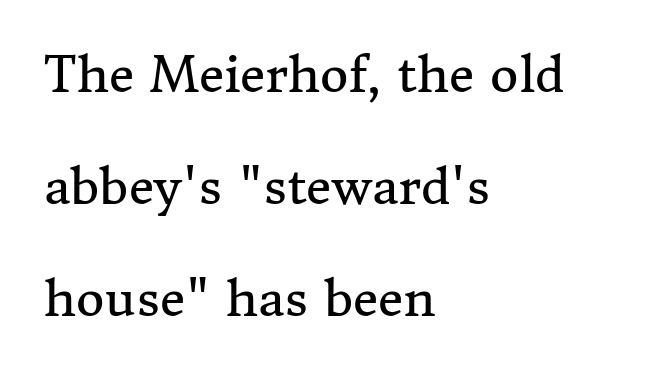
The image shows 49 px regular-weight serif type, upright; set left-aligned, loose line spacing (2.29x), normal letter spacing, not underlined; medium stroke contrast and a medium x-height.
